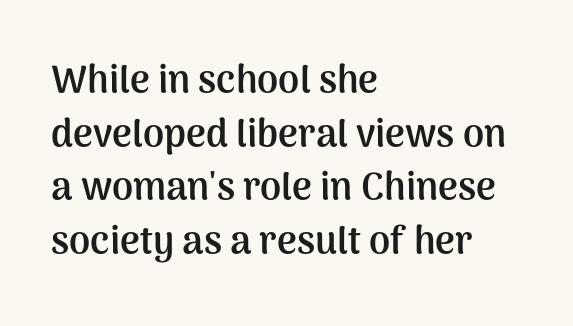
{"serif": "no", "italic": "no", "bold": "yes", "weight": "semibold", "width": "normal", "stroke_contrast": "medium", "x_height": "medium", "monospaced": "no", "underline": "no", "align": "left", "line_spacing": "normal", "line_spacing_ratio": 1.41, "letter_spacing": "normal", "letter_spacing_em": 0.0, "glyph_px": 38}
